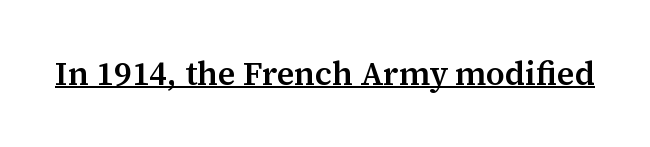
{"serif": "yes", "italic": "no", "bold": "semi", "weight": "semibold", "width": "normal", "stroke_contrast": "medium", "x_height": "medium", "monospaced": "no", "underline": "yes", "letter_spacing": "normal", "letter_spacing_em": 0.0, "glyph_px": 33}
